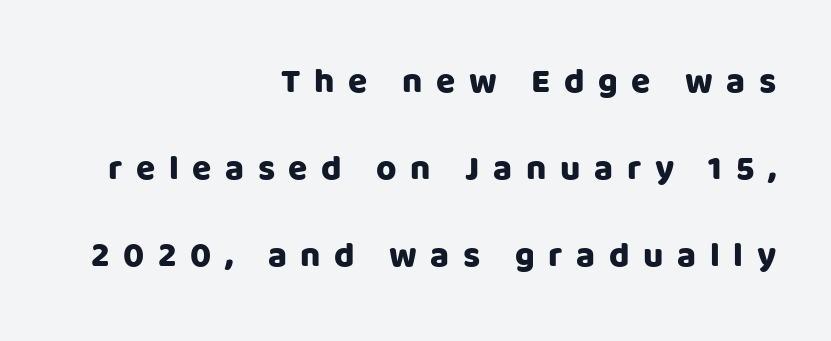
Each word looks stretched out because of the extra space between its letters. The font's upright variant was chosen for this text. Clear beneath every line of the passage. Spacing verdict: proportional, widths tailored to each character.
